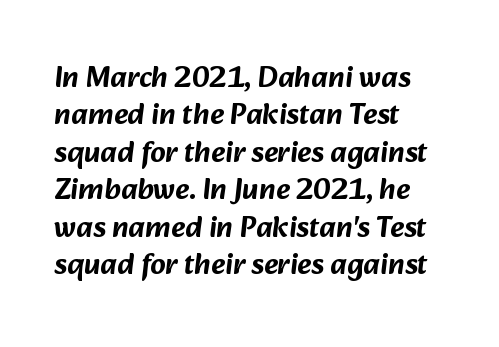
Looks like regular typesetting: each glyph gets only the width it needs. Words appear dense and cohesive because spacing is normal. Unmarked baselines from the first word to the last. Is the block centered? No — it sits flush against the left margin. Successive baselines arrive at the customary interval. Regarding serifs, this sample does without them.
